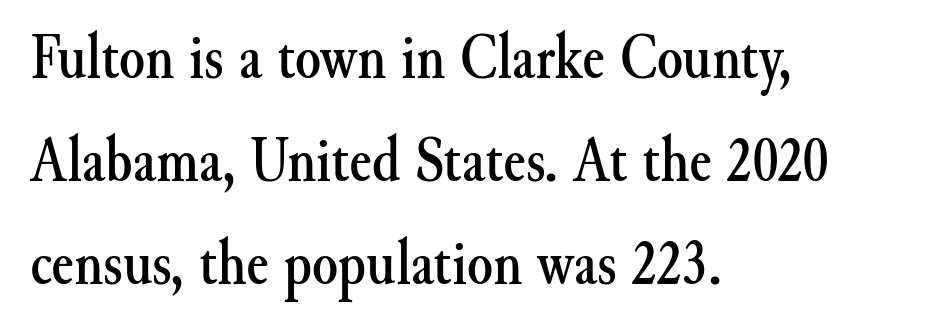
{"serif": "yes", "italic": "no", "width": "normal", "stroke_contrast": "medium", "x_height": "small", "monospaced": "no", "underline": "no", "align": "left", "line_spacing": "normal", "line_spacing_ratio": 1.56, "letter_spacing": "normal", "letter_spacing_em": 0.0, "glyph_px": 66}
